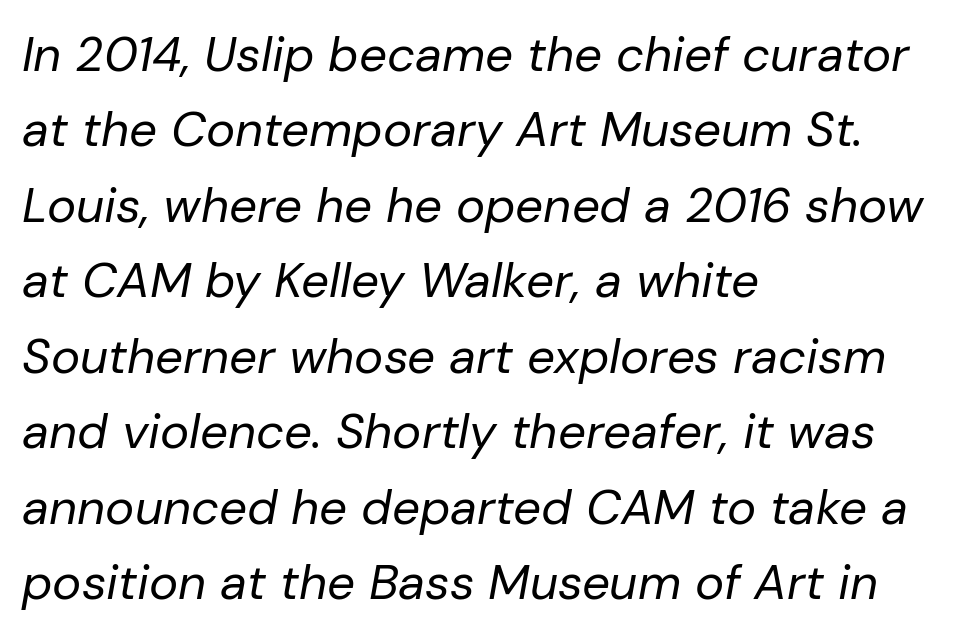
Character widths vary here, with narrow letters taking less room than wide ones. Here the glyphs are tracked normally, forming tight word shapes. Lines of text with bare space underneath. On a weight scale, this lands at 450 or below.
